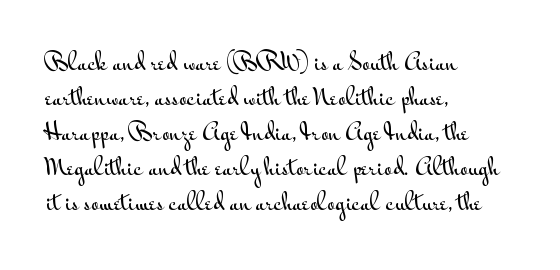
Q: Is the text underlined? A: No.
Q: How is the paragraph aligned? A: Left-aligned.
Q: Is the spacing between letters normal or unusually wide? A: Normal.
Q: Is the spacing between lines tight, normal or loose? A: Normal.
